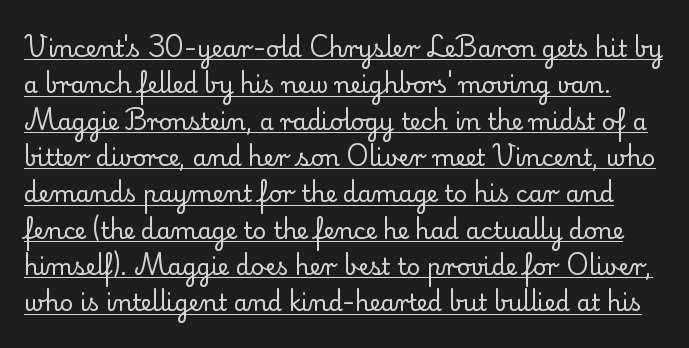
The image shows 23 px text type, upright; set normal line spacing (1.58x), normal letter spacing, underlined.
